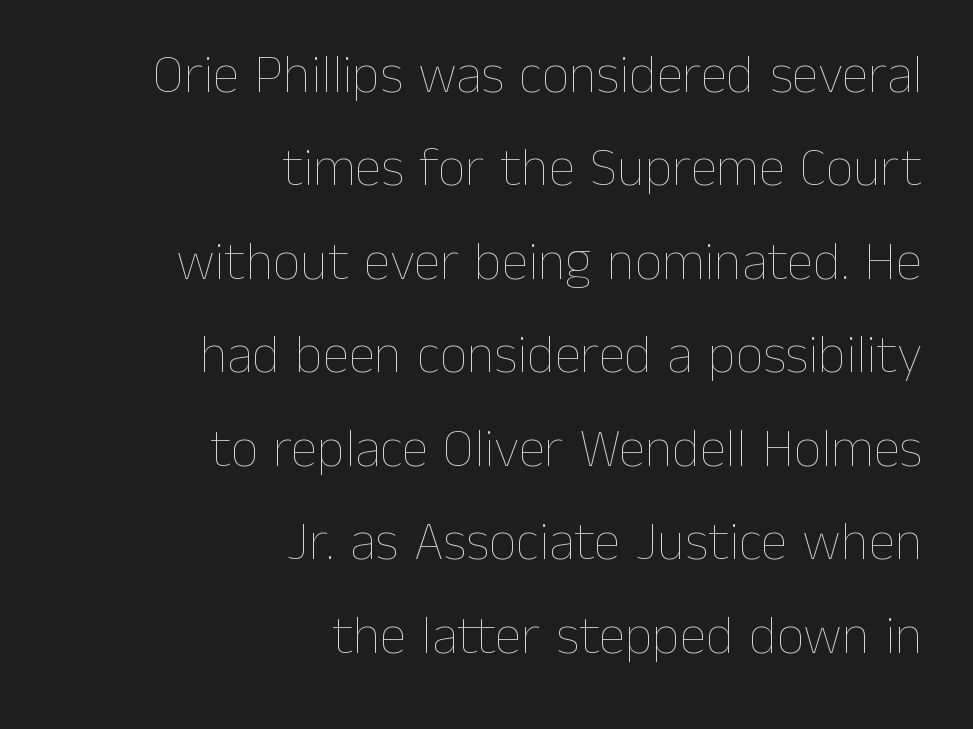
Q: Is the text bold? A: No.
Q: Is the text italic (slanted)? A: No, it is upright.
Q: Is the text underlined? A: No.
Q: How is the paragraph aligned? A: Right-aligned.
Q: Is the spacing between letters normal or unusually wide? A: Normal.
Q: Width (condensed, normal, or wide)? A: Normal.
Q: Stroke contrast? A: Low.
Q: x-height? A: Medium.
Q: Monospaced? A: No.
